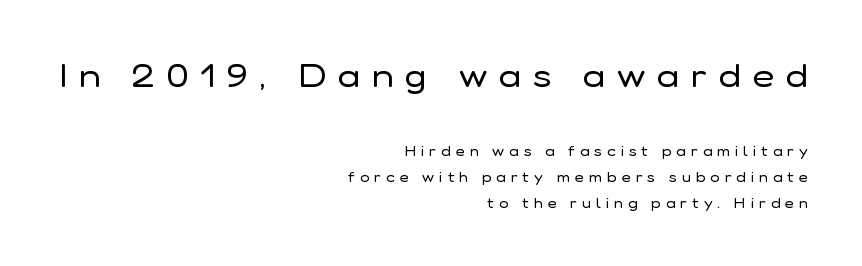
Q: Is the text bold? A: No.
Q: Is the text italic (slanted)? A: No, it is upright.
Q: Is the typeface a serif or a sans-serif typeface? A: Sans-serif.
Q: Is the text underlined? A: No.
Q: How is the paragraph aligned? A: Right-aligned.
Q: Is the spacing between letters normal or unusually wide? A: Unusually wide.
Q: Which block of text is set in a larger size, the first (top) or the second (bottom)? A: The first (top) one.
Q: Width (condensed, normal, or wide)? A: Normal.
Q: Stroke contrast? A: Low.
Q: x-height? A: Medium.
Q: Monospaced? A: No.
